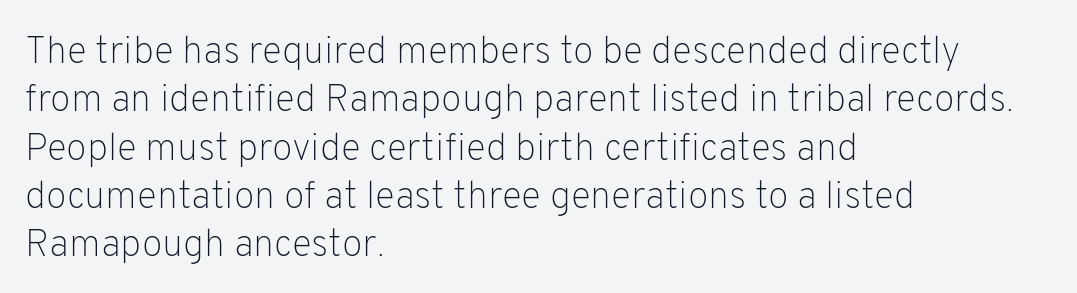
No extra ink here — the face is not bold. Italic? Not at all — the glyphs are vertical. Short note: letters normally spaced. Descenders hang freely into open space. The compositor pushed each line to the left boundary. The passage shown is typed in a proportional face where columns would drift.
